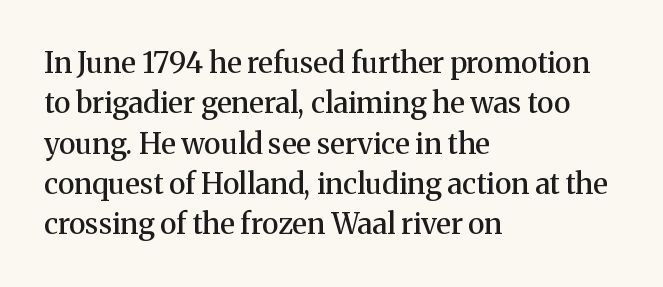
{"serif": "yes", "italic": "no", "bold": "semi", "weight": "semibold", "width": "normal", "stroke_contrast": "medium", "x_height": "medium", "monospaced": "no", "underline": "no", "align": "left", "line_spacing": "normal", "line_spacing_ratio": 1.39, "letter_spacing": "normal", "letter_spacing_em": 0.0, "glyph_px": 29}
